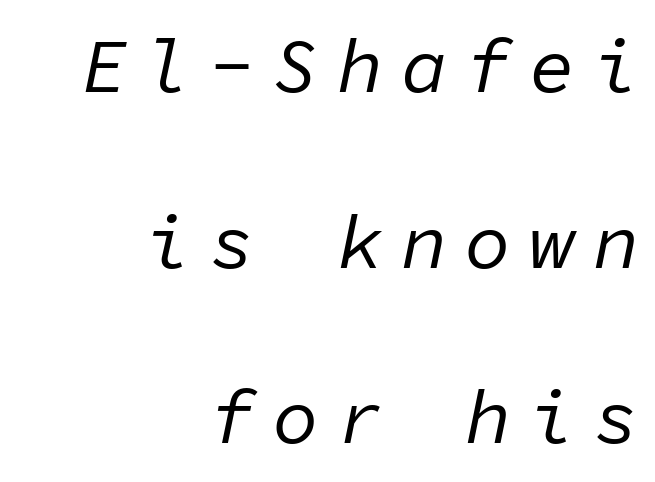
Q: Is the text bold? A: No.
Q: Is the text italic (slanted)? A: Yes, it leans right by about 11 degrees.
Q: Is the text underlined? A: No.
Q: How is the paragraph aligned? A: Right-aligned.
Q: Is the spacing between letters normal or unusually wide? A: Unusually wide.
Q: Is the spacing between lines tight, normal or loose? A: Loose.
Q: Width (condensed, normal, or wide)? A: Normal.
Q: Stroke contrast? A: Low.
Q: x-height? A: Medium.
Q: Monospaced? A: Yes.
